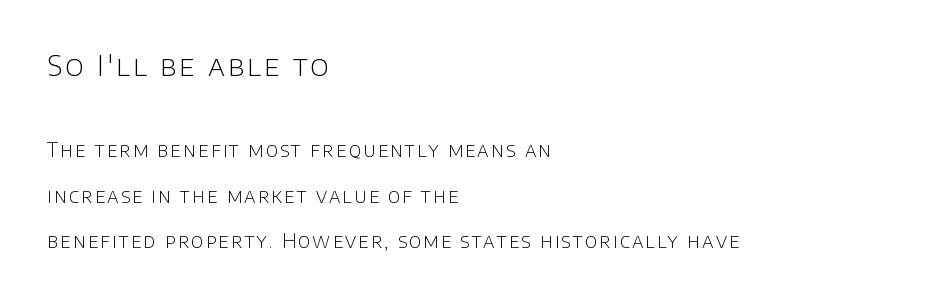
The lines are quadded left. You can tell it's not italic because the verticals are truly vertical. Observe the absence of serifs on each vertical stroke in this sample. Do the characters align in a grid? No, the font is proportional.
